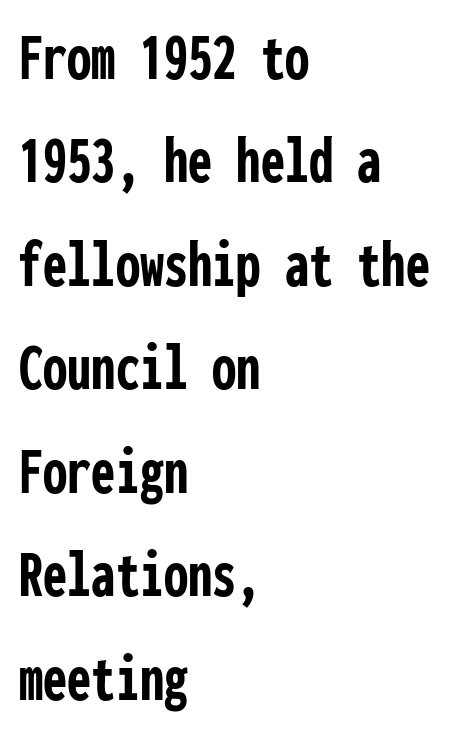
{"serif": "no", "italic": "no", "bold": "yes", "weight": "semibold", "width": "condensed", "stroke_contrast": "low", "x_height": "medium", "monospaced": "yes", "underline": "no", "align": "left", "line_spacing": "normal", "line_spacing_ratio": 1.5, "letter_spacing": "normal", "letter_spacing_em": 0.0, "glyph_px": 69}
